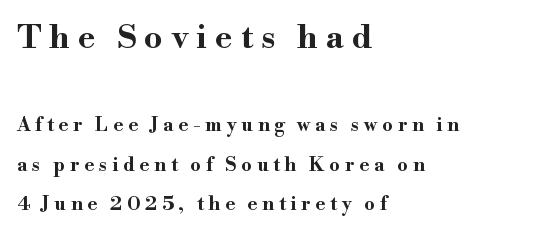
{"serif": "yes", "italic": "no", "bold": "yes", "weight": "bold", "width": "wide", "stroke_contrast": "high", "x_height": "small", "monospaced": "no", "underline": "no", "align": "left", "line_spacing": "loose", "line_spacing_ratio": 2.1, "letter_spacing": "wide", "letter_spacing_em": 0.25, "larger_block": "first", "size_ratio": 1.74, "glyph_px": 33}
